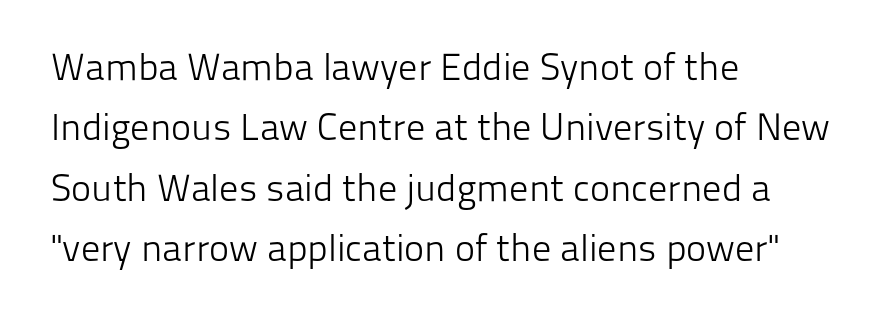
The image shows 38 px light sans-serif type, upright; set left-aligned, normal line spacing (1.59x), normal letter spacing, not underlined; low stroke contrast and a medium x-height.
